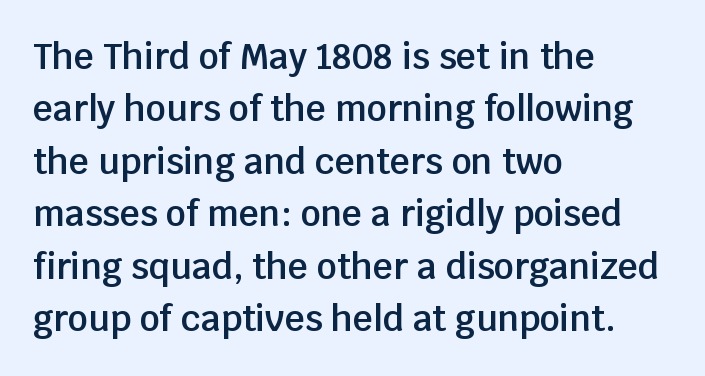
{"serif": "no", "italic": "no", "bold": "semi", "weight": "semibold", "width": "normal", "stroke_contrast": "low", "x_height": "large", "monospaced": "no", "underline": "no", "align": "left", "line_spacing": "normal", "line_spacing_ratio": 1.5, "letter_spacing": "normal", "letter_spacing_em": 0.0, "glyph_px": 35}
